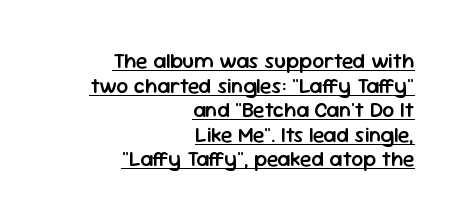
The image shows 21 px text type, upright; set right-aligned, line spacing 1.17x, normal letter spacing, underlined.
